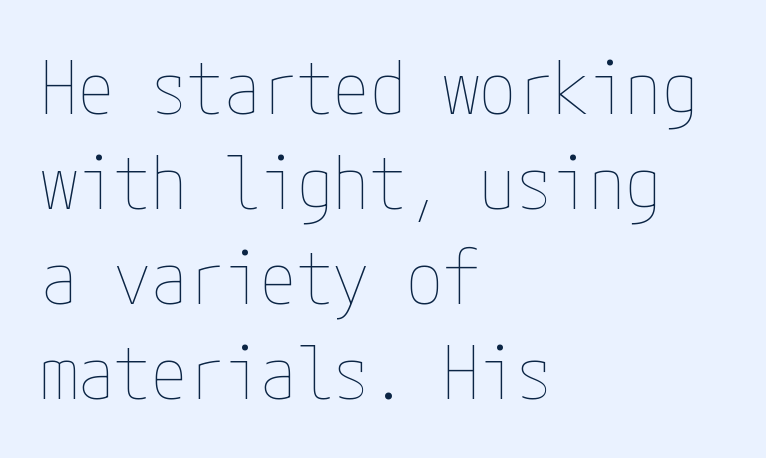
Q: Is the text bold? A: No.
Q: Is the text italic (slanted)? A: No, it is upright.
Q: Is the text underlined? A: No.
Q: How is the paragraph aligned? A: Left-aligned.
Q: Is the spacing between letters normal or unusually wide? A: Normal.
Q: Is the spacing between lines tight, normal or loose? A: Normal.
Q: Width (condensed, normal, or wide)? A: Condensed.
Q: Stroke contrast? A: Low.
Q: x-height? A: Medium.
